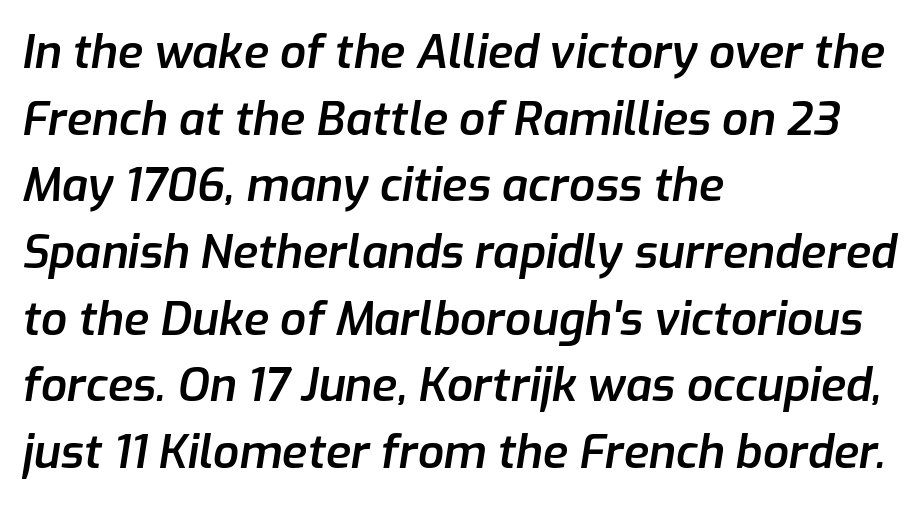
Q: Is the text bold? A: Semi-bold.
Q: Is the text italic (slanted)? A: Yes, it leans right by about 9 degrees.
Q: Is the text underlined? A: No.
Q: How is the paragraph aligned? A: Left-aligned.
Q: Is the spacing between letters normal or unusually wide? A: Normal.
Q: Is the spacing between lines tight, normal or loose? A: Normal.
Q: Width (condensed, normal, or wide)? A: Normal.
Q: Stroke contrast? A: Low.
Q: x-height? A: Medium.
Q: Monospaced? A: No.
